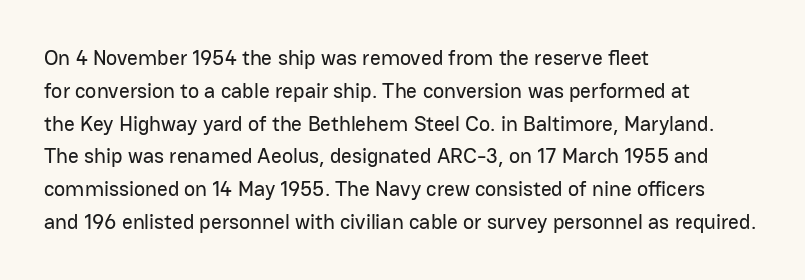
The image shows 21 px text type, upright; set left-aligned, normal line spacing (1.56x), normal letter spacing, not underlined.
